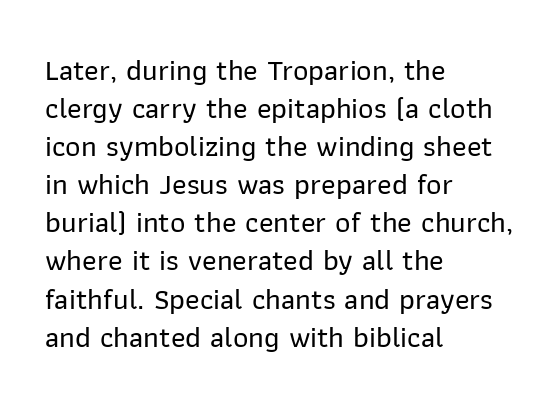
{"serif": "no", "italic": "no", "width": "normal", "stroke_contrast": "low", "x_height": "medium", "monospaced": "no", "underline": "no", "align": "left", "line_spacing": "normal", "line_spacing_ratio": 1.27, "letter_spacing": "normal", "letter_spacing_em": 0.0, "glyph_px": 30}
